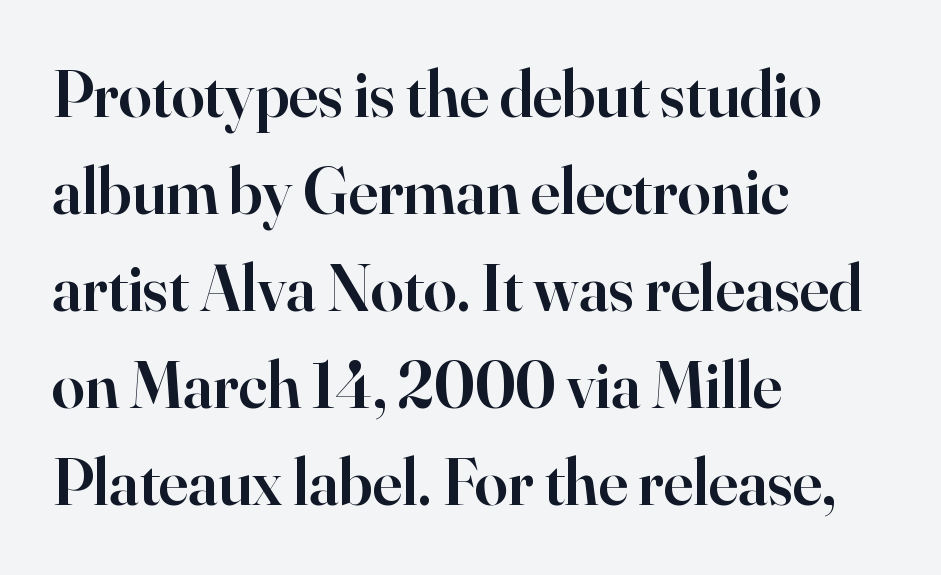
Q: Is the text bold? A: Semi-bold.
Q: Is the text italic (slanted)? A: No, it is upright.
Q: Is the typeface a serif or a sans-serif typeface? A: Serif.
Q: Is the text underlined? A: No.
Q: How is the paragraph aligned? A: Left-aligned.
Q: Is the spacing between letters normal or unusually wide? A: Normal.
Q: Is the spacing between lines tight, normal or loose? A: Normal.
Q: Width (condensed, normal, or wide)? A: Normal.
Q: Stroke contrast? A: High.
Q: x-height? A: Small.
Q: Monospaced? A: No.
